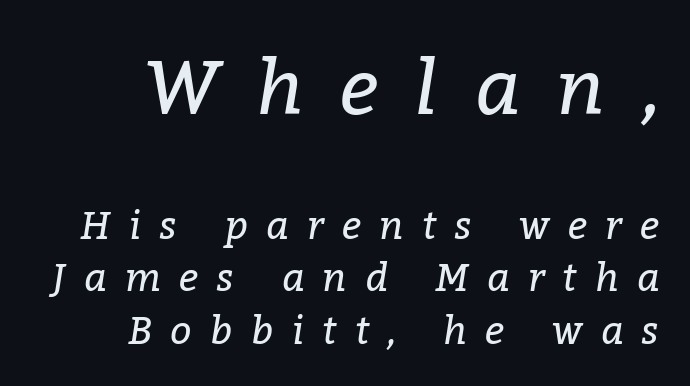
The image shows 76 px regular-weight serif type, italic (leaning right); set right-aligned, normal line spacing (1.38x), unusually wide letter spacing (+0.48 em), not underlined; the first (top) block is 2.0x larger; low stroke contrast and a medium x-height.
